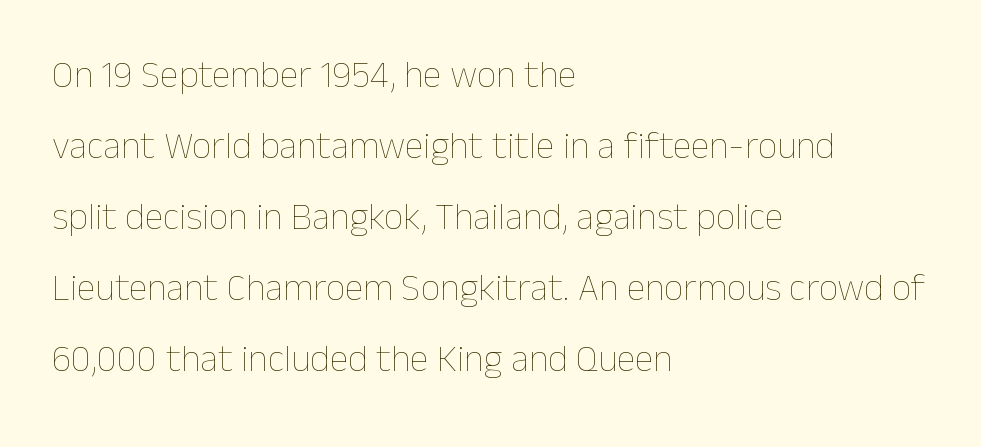
Q: Is the text bold? A: No.
Q: Is the text italic (slanted)? A: No, it is upright.
Q: Is the text underlined? A: No.
Q: How is the paragraph aligned? A: Left-aligned.
Q: Is the spacing between letters normal or unusually wide? A: Normal.
Q: Width (condensed, normal, or wide)? A: Normal.
Q: Stroke contrast? A: Low.
Q: x-height? A: Medium.
Q: Monospaced? A: No.
